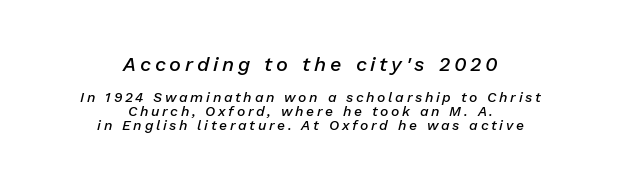
Short and long lines alike share a common midpoint. A clean baseline with only descenders dipping below it. The designer gave the opening block more size than the closing block. The leading is snug, giving the passage a crowded texture. You can tell it's italic because the verticals aren't actually vertical.
